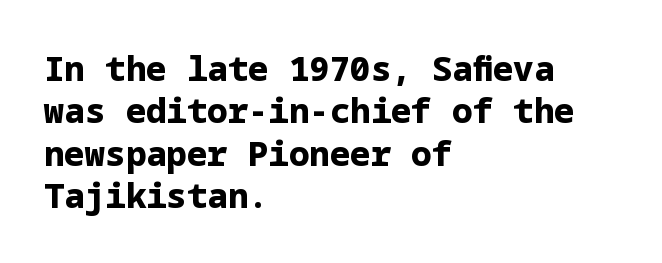
Vertical spacing — default. Serif or sans? Sans — the stroke terminals are bare. Look at the tracking — it's just the regular setting, nothing added. Does the copy run flush right? No — it runs flush left.
